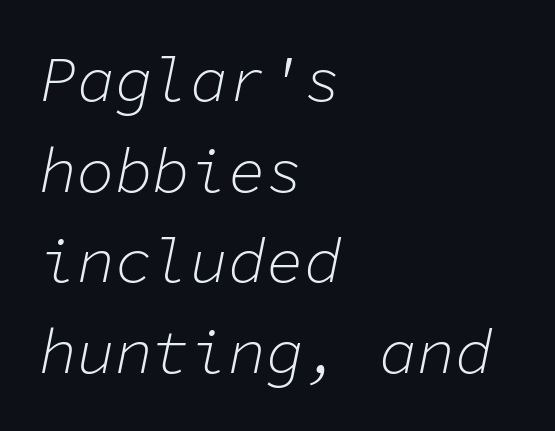
{"italic": "yes", "lean": "right", "slant_degrees": 11, "bold": "no", "weight": "light", "width": "normal", "stroke_contrast": "low", "x_height": "medium", "monospaced": "yes", "underline": "no", "align": "left", "line_spacing": "normal", "line_spacing_ratio": 1.44, "letter_spacing": "normal", "letter_spacing_em": 0.0, "glyph_px": 63}
